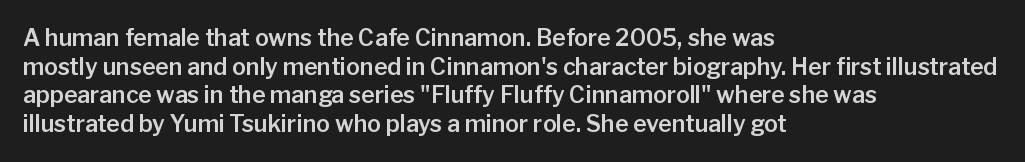
{"italic": "no", "underline": "no", "align": "left", "line_spacing": "normal", "line_spacing_ratio": 1.25, "letter_spacing": "normal", "letter_spacing_em": 0.0, "glyph_px": 23}
